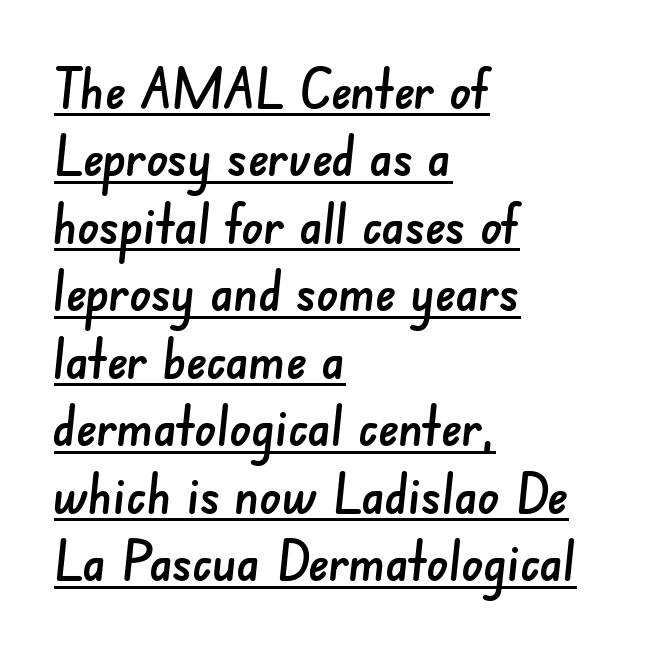
{"serif": "no", "width": "normal", "stroke_contrast": "low", "x_height": "small", "monospaced": "no", "underline": "yes", "align": "left", "line_spacing": "normal", "line_spacing_ratio": 1.25, "letter_spacing": "normal", "letter_spacing_em": 0.0, "glyph_px": 54}
